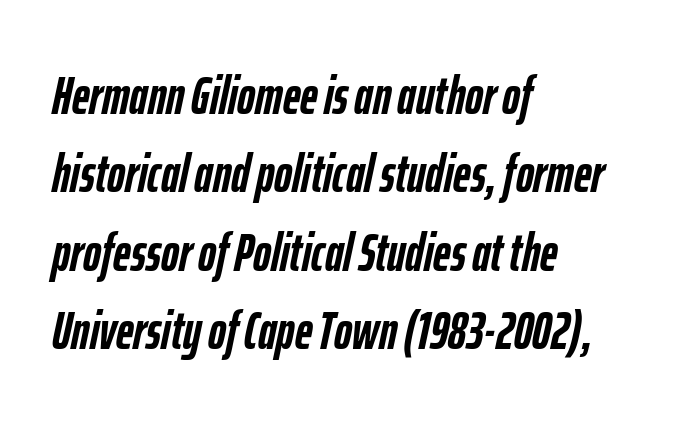
Q: Is the text bold? A: Yes.
Q: Is the text italic (slanted)? A: Yes, it leans right by about 12 degrees.
Q: Is the text underlined? A: No.
Q: How is the paragraph aligned? A: Left-aligned.
Q: Is the spacing between letters normal or unusually wide? A: Normal.
Q: Is the spacing between lines tight, normal or loose? A: Normal.
Q: Width (condensed, normal, or wide)? A: Condensed.
Q: Stroke contrast? A: Low.
Q: x-height? A: Medium.
Q: Monospaced? A: No.
